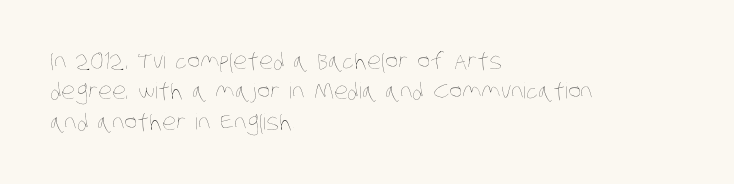
The image shows 22 px text type; set left-aligned, normal line spacing (1.38x), normal letter spacing, not underlined.
